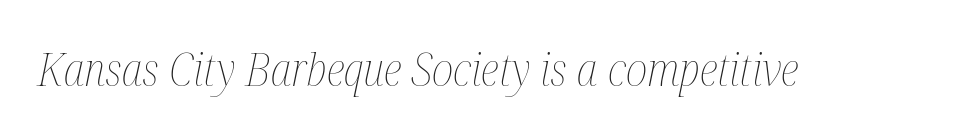
{"italic": "yes", "lean": "right", "slant_degrees": 12, "bold": "no", "weight": "thin", "width": "condensed", "stroke_contrast": "medium", "x_height": "medium", "monospaced": "no", "underline": "no", "letter_spacing": "normal", "letter_spacing_em": 0.0, "glyph_px": 45}
